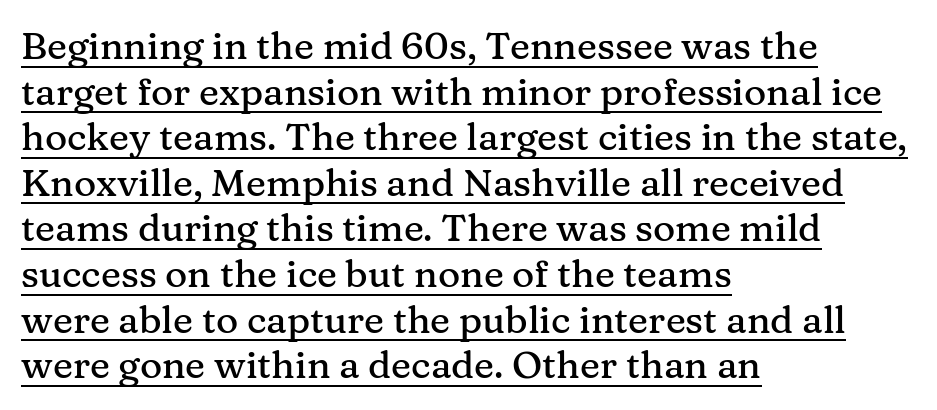
{"serif": "yes", "italic": "no", "width": "normal", "stroke_contrast": "medium", "x_height": "medium", "monospaced": "no", "underline": "yes", "align": "left", "line_spacing_ratio": 1.2, "letter_spacing": "normal", "letter_spacing_em": 0.0, "glyph_px": 38}
